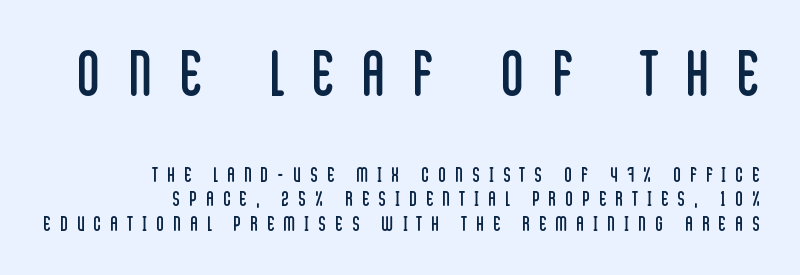
This rendering uses right alignment, leaving the left contour irregular. Weight: in the light-to-regular range. Rendered with straight, roman letterforms. Honestly, the letter spacing is so wide it's the main thing you notice. Unmarked baselines from the first word to the last.
